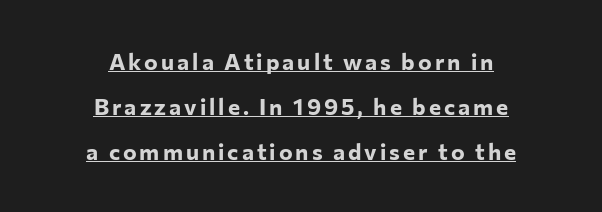
Q: Is the text bold? A: Yes.
Q: Is the text italic (slanted)? A: No, it is upright.
Q: Is the text underlined? A: Yes.
Q: How is the paragraph aligned? A: Centered.
Q: Is the spacing between lines tight, normal or loose? A: Loose.
